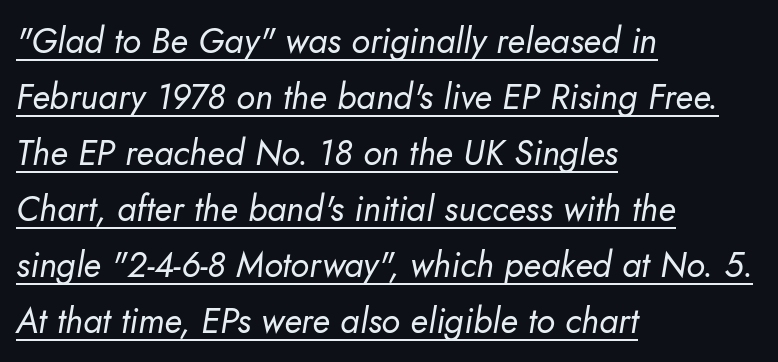
{"italic": "yes", "lean": "right", "slant_degrees": 10, "bold": "no", "weight": "regular", "width": "normal", "stroke_contrast": "low", "x_height": "small", "monospaced": "no", "underline": "yes", "align": "left", "line_spacing": "normal", "line_spacing_ratio": 1.6, "letter_spacing": "normal", "letter_spacing_em": 0.0, "glyph_px": 35}
